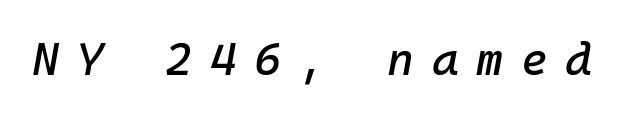
The tracking jumps out immediately: characters are airy and widely separated. The text carries the slant typical of an italic or oblique font. This sample has the even, mechanical cadence of fixed-width lettering. The foot of each line stays bare and open.
